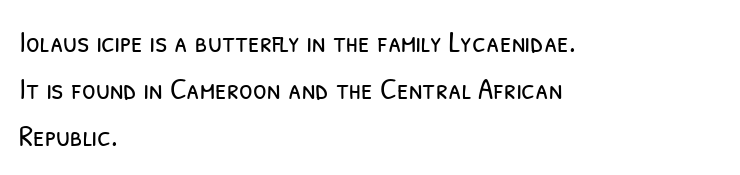
{"serif": "no", "bold": "no", "weight": "light", "width": "condensed", "stroke_contrast": "low", "x_height": "medium", "monospaced": "no", "underline": "no", "align": "left", "line_spacing": "normal", "line_spacing_ratio": 1.51, "letter_spacing": "normal", "letter_spacing_em": 0.0, "glyph_px": 31}
